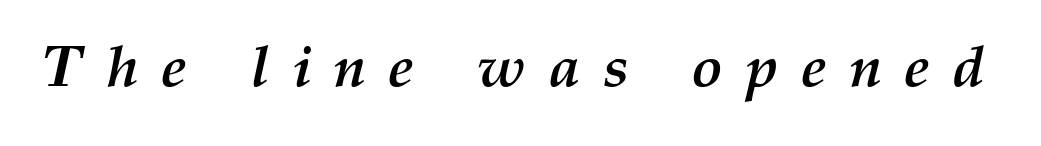
The image shows 58 px semibold type, italic (leaning right); set unusually wide letter spacing (+0.39 em), not underlined; medium stroke contrast and a medium x-height.
